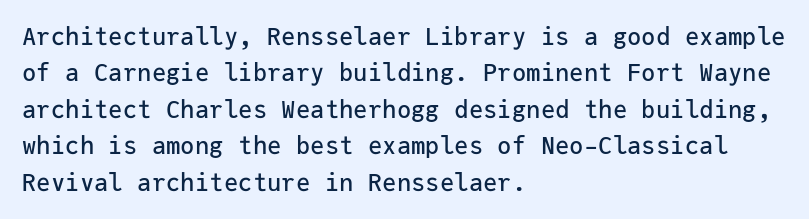
A normal amount of white space separates one row of letters from the next. Is there any slant? The stems are plumb. Nobody touched the tracking dial on this one. Quick note: underline off.
